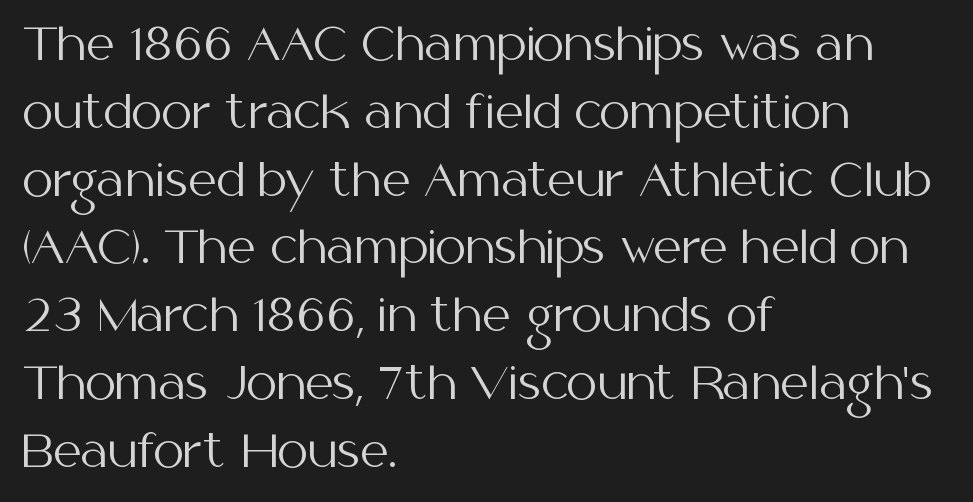
The image shows 44 px regular-weight sans-serif type, upright; set left-aligned, normal line spacing (1.54x), normal letter spacing, not underlined; medium stroke contrast and a medium x-height.
